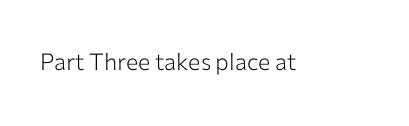
{"italic": "no", "bold": "no", "underline": "no", "letter_spacing": "normal", "letter_spacing_em": 0.0, "glyph_px": 23}
